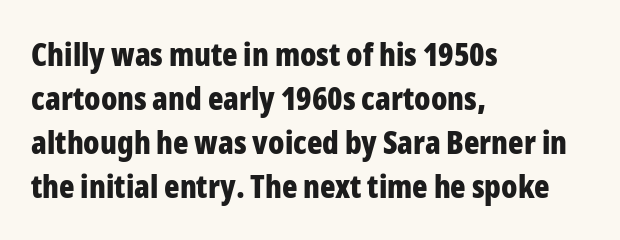
The image shows 32 px bold, condensed sans-serif type, upright; set left-aligned, normal line spacing (1.38x), normal letter spacing, not underlined; low stroke contrast and a medium x-height.
